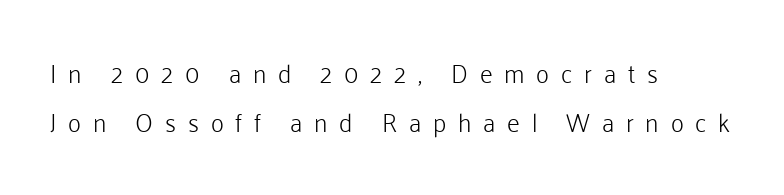
{"italic": "no", "bold": "no", "underline": "no", "align": "left", "line_spacing": "loose", "line_spacing_ratio": 1.95, "letter_spacing": "wide", "letter_spacing_em": 0.47, "glyph_px": 25}
